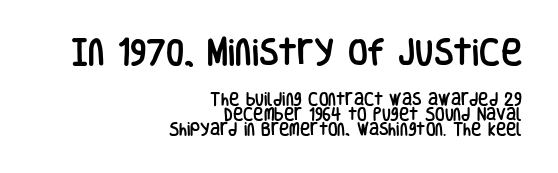
The image shows 29 px condensed sans-serif type, upright; set right-aligned, tight line spacing (1.09x), normal letter spacing, not underlined; the first (top) block is 2.07x larger; low stroke contrast and a large x-height.
